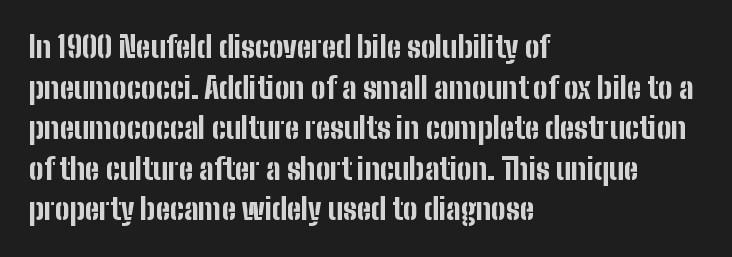
{"serif": "no", "italic": "no", "bold": "yes", "weight": "bold", "width": "condensed", "stroke_contrast": "low", "x_height": "medium", "monospaced": "no", "underline": "no", "align": "left", "line_spacing": "normal", "line_spacing_ratio": 1.4, "letter_spacing": "normal", "letter_spacing_em": 0.0, "glyph_px": 29}
